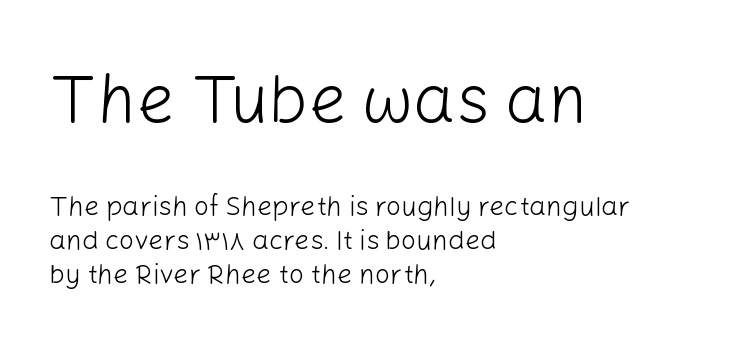
The strip under each line holds only bare page. You get the large type first, then a drop to smaller type. One-word summary of the alignment: left. Varying glyph widths throughout — classic text-font behaviour. Unbolded letterforms with no extra heft. Is this a sans? Yes — the strokes have no serifs.
